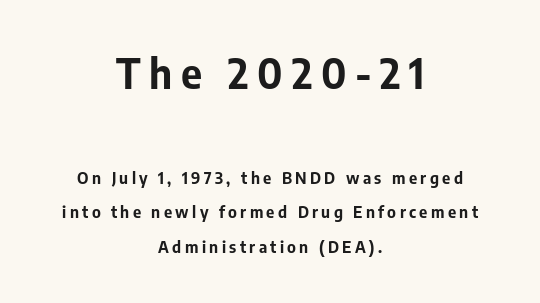
The image shows 41 px bold sans-serif type, upright; set centered, loose line spacing (2.15x), unusually wide letter spacing (+0.21 em), not underlined; the first (top) block is 2.56x larger; low stroke contrast and a medium x-height.
